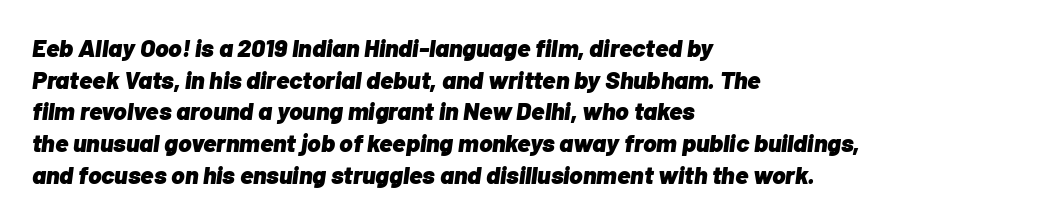
Q: Is the text bold? A: Yes.
Q: Is the text italic (slanted)? A: Yes, it leans right by about 7 degrees.
Q: Is the text underlined? A: No.
Q: How is the paragraph aligned? A: Left-aligned.
Q: Is the spacing between letters normal or unusually wide? A: Normal.
Q: Is the spacing between lines tight, normal or loose? A: Normal.
